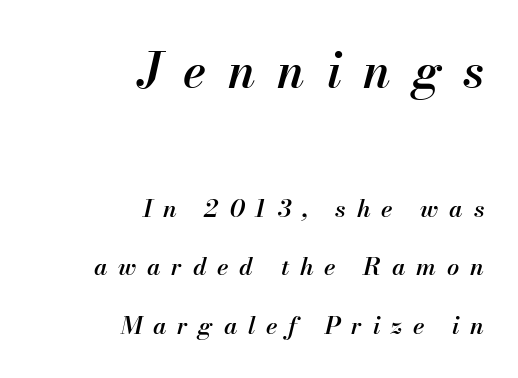
The image shows 48 px semibold type, italic (leaning right); set right-aligned, loose line spacing (2.44x), unusually wide letter spacing (+0.45 em), not underlined; the first (top) block is 2.0x larger; medium stroke contrast and a small x-height.
